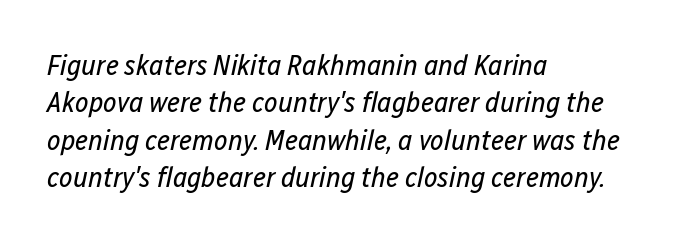
Q: Is the text bold? A: No.
Q: Is the text italic (slanted)? A: Yes, it leans right by about 12 degrees.
Q: Is the text underlined? A: No.
Q: How is the paragraph aligned? A: Left-aligned.
Q: Is the spacing between letters normal or unusually wide? A: Normal.
Q: Is the spacing between lines tight, normal or loose? A: Normal.
Q: Width (condensed, normal, or wide)? A: Condensed.
Q: Stroke contrast? A: Low.
Q: x-height? A: Medium.
Q: Monospaced? A: No.
